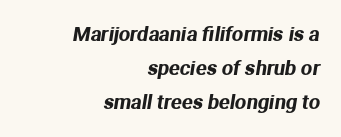
The image shows 20 px text type; set right-aligned, line spacing 1.71x, normal letter spacing, not underlined.
